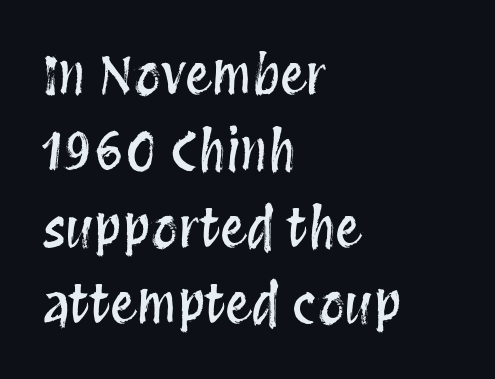
The image shows 53 px condensed type, upright; set left-aligned, normal line spacing (1.44x), normal letter spacing, not underlined; medium stroke contrast and a large x-height.
